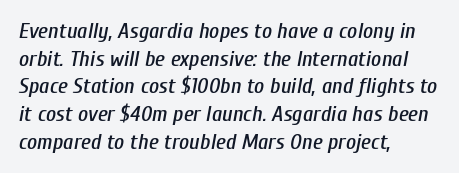
The zone under the glyphs is completely vacant. Compared with a centered layout, this one pins lines to the left instead. Whoever set this chose a conventional vertical rhythm. Slanted lettering throughout. Default kerning and tracking; the words read as compact shapes.
